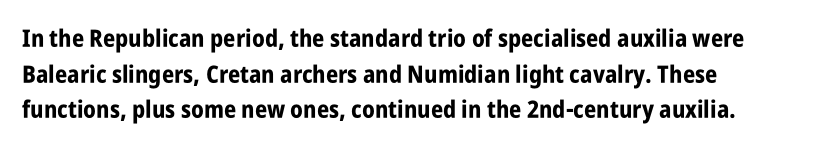
{"italic": "no", "bold": "yes", "underline": "no", "align": "left", "line_spacing": "normal", "line_spacing_ratio": 1.48, "letter_spacing": "normal", "letter_spacing_em": 0.0, "glyph_px": 24}
